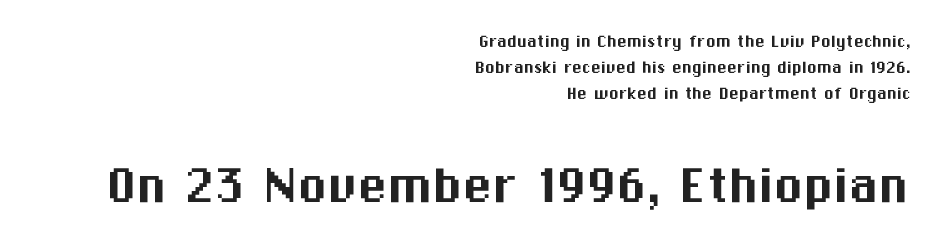
Quick note: interline space is typical. This sample uses a sans-serif face. Tracking value appears to be zero — textbook default spacing. Note the varied advance widths — an 'i' is clearly narrower than an 'm'. Italic? Not at all — the glyphs are vertical. Descenders hang freely into open space.
